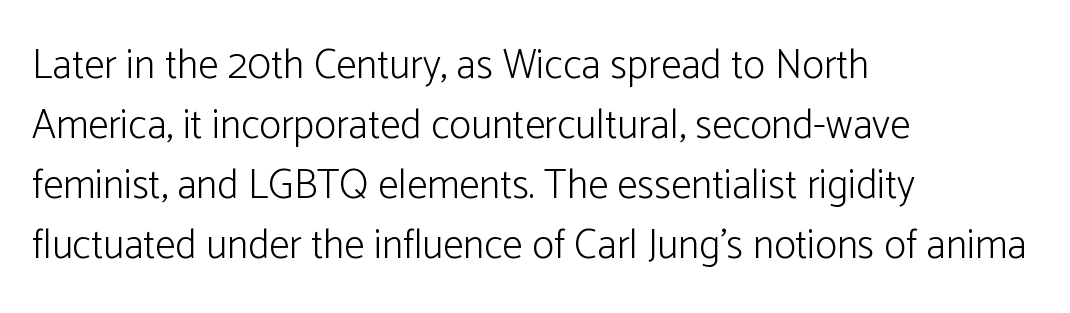
The image shows 41 px light sans-serif type, upright; set left-aligned, normal line spacing (1.46x), normal letter spacing, not underlined; low stroke contrast and a medium x-height.
